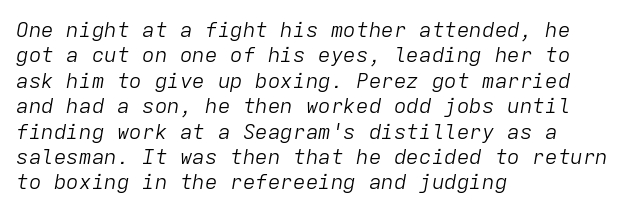
The image shows 21 px text type, italic (leaning right); set left-aligned, line spacing 1.21x, normal letter spacing, not underlined.
